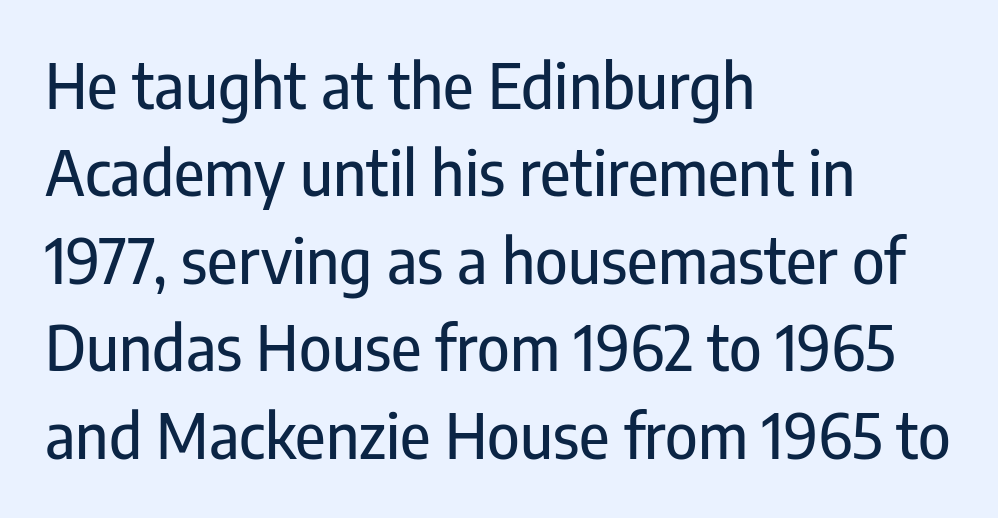
The image shows 62 px condensed sans-serif type, upright; set left-aligned, normal line spacing (1.41x), normal letter spacing, not underlined; low stroke contrast and a medium x-height.
